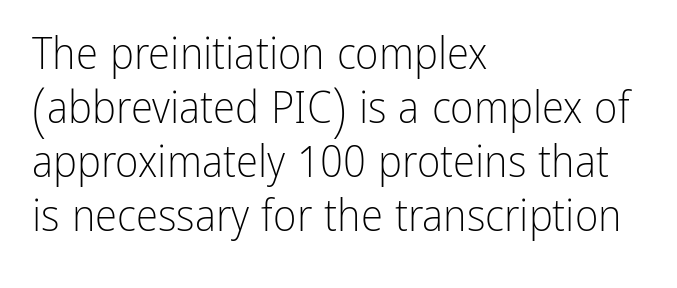
The image shows 45 px light, condensed sans-serif type, upright; set left-aligned, line spacing 1.2x, normal letter spacing, not underlined; low stroke contrast and a medium x-height.
